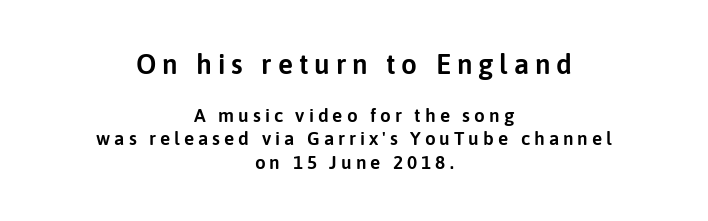
Q: Is the text italic (slanted)? A: No, it is upright.
Q: Is the typeface a serif or a sans-serif typeface? A: Sans-serif.
Q: Is the text underlined? A: No.
Q: How is the paragraph aligned? A: Centered.
Q: Is the spacing between letters normal or unusually wide? A: Unusually wide.
Q: Which block of text is set in a larger size, the first (top) or the second (bottom)? A: The first (top) one.
Q: Width (condensed, normal, or wide)? A: Normal.
Q: Stroke contrast? A: Low.
Q: x-height? A: Medium.
Q: Monospaced? A: No.
